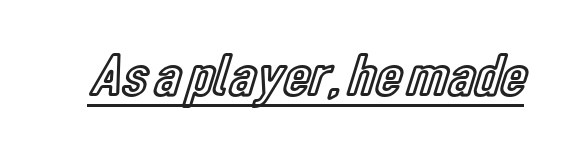
You can see a thin bar hugging the bottom of the glyphs. The letters sit at their default tracking, neither squeezed nor spread. Spacing verdict: proportional, widths tailored to each character.
